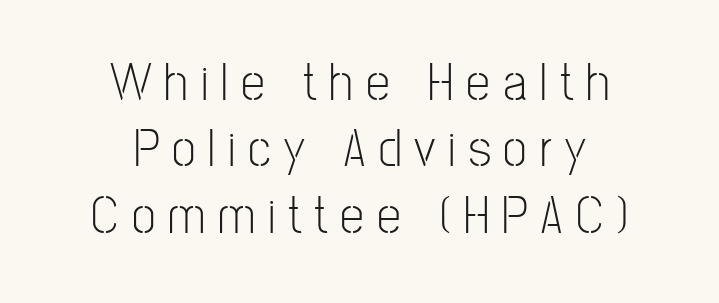
{"serif": "no", "italic": "no", "bold": "no", "weight": "light", "width": "condensed", "stroke_contrast": "low", "x_height": "medium", "monospaced": "no", "underline": "no", "align": "center", "line_spacing_ratio": 1.23, "letter_spacing": "wide", "letter_spacing_em": 0.24, "glyph_px": 54}
